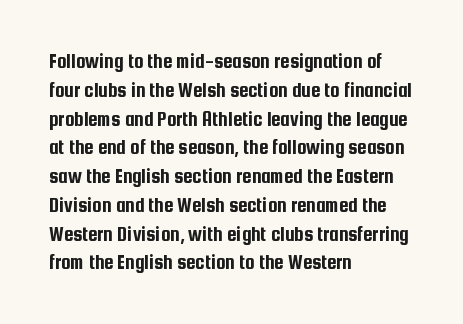
Q: Is the text italic (slanted)? A: No, it is upright.
Q: Is the text underlined? A: No.
Q: How is the paragraph aligned? A: Left-aligned.
Q: Is the spacing between letters normal or unusually wide? A: Normal.
Q: Is the spacing between lines tight, normal or loose? A: Normal.
